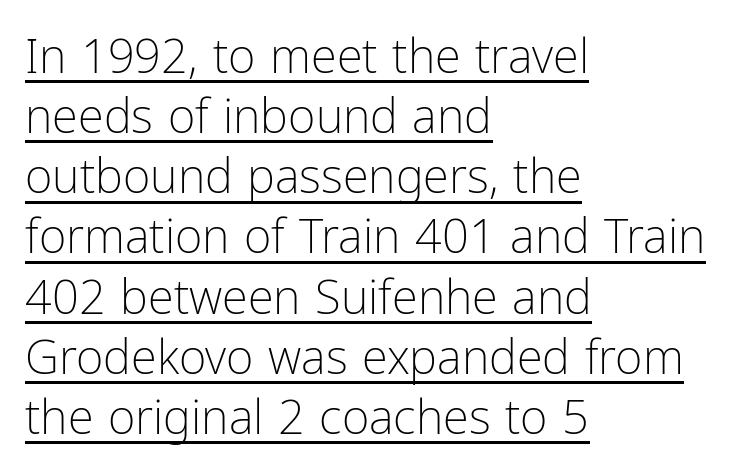
Think standard paragraph weight, or any step lighter than that. The axis of the letterforms is exactly vertical. This rendering leaves character spacing at its baseline value. Successive baselines arrive at the customary interval. The text was rendered using a sans face with plain stroke endings. Do the characters align in a grid? No, the font is proportional.
